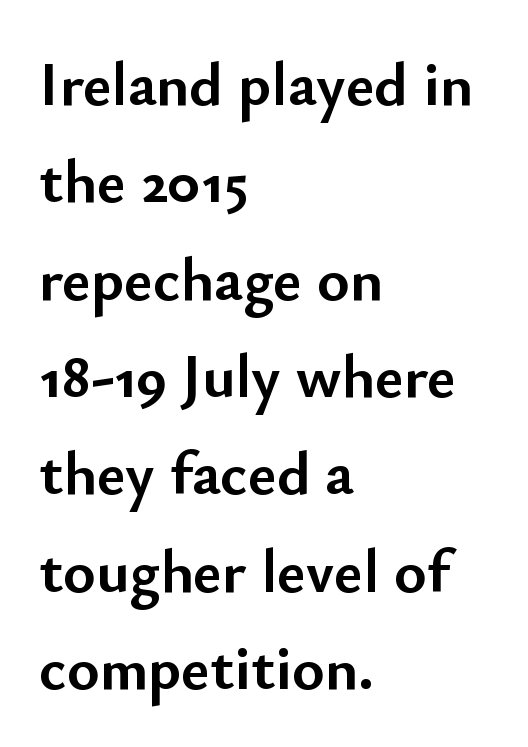
{"serif": "no", "italic": "no", "bold": "yes", "weight": "semibold", "width": "normal", "stroke_contrast": "low", "x_height": "small", "monospaced": "no", "underline": "no", "align": "left", "line_spacing": "normal", "line_spacing_ratio": 1.57, "letter_spacing": "normal", "letter_spacing_em": 0.0, "glyph_px": 62}
